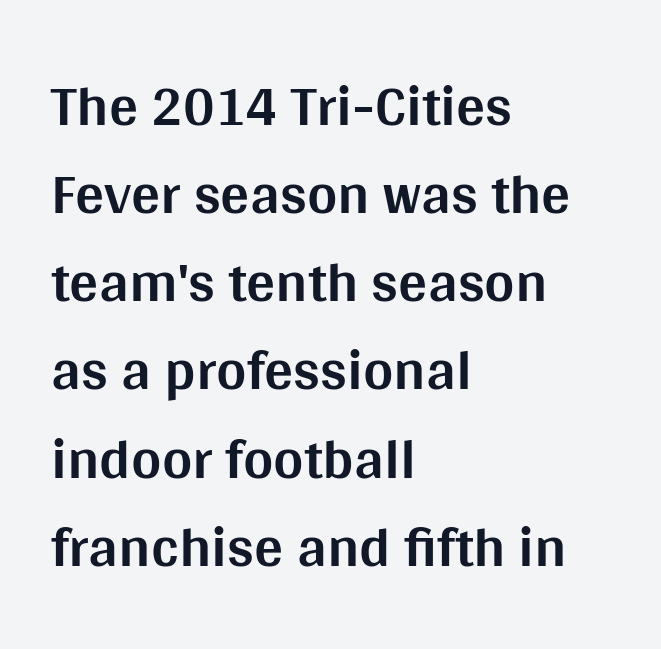
The image shows 58 px bold sans-serif type, upright; set left-aligned, normal line spacing (1.52x), normal letter spacing, not underlined; medium stroke contrast and a large x-height.
